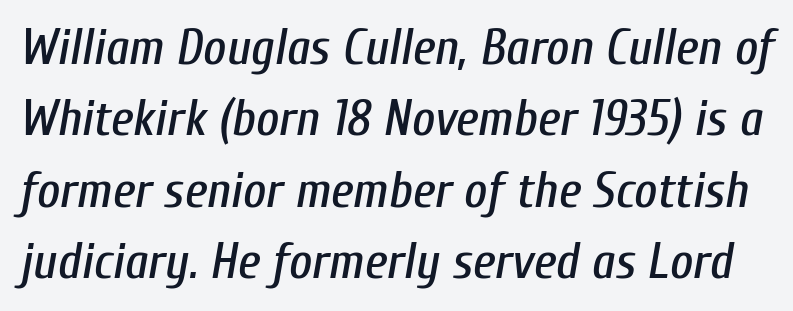
Each new line begins a customary step beneath the previous one. The specimen omits any rule beneath the text block's lines. Notice how the stems are inclined rather than vertical — that's the hallmark of italics. Words appear dense and cohesive because spacing is normal. Looks like regular typesetting: each glyph gets only the width it needs.
